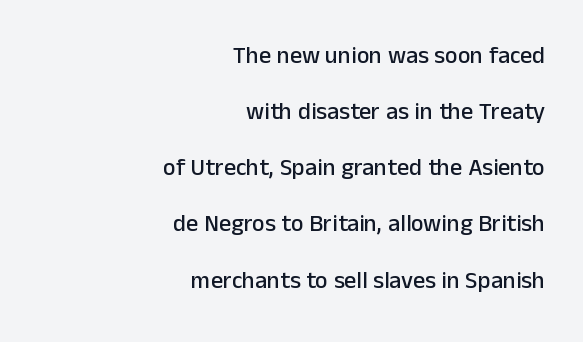
The zone under the glyphs is completely vacant. Loosely led — the rows are spread out. Spacing between characters is what you'd get straight out of the box. The ragged edge is on the left, which tells us the setting is flush right. Notice how the stems are strictly vertical — no italics here.
